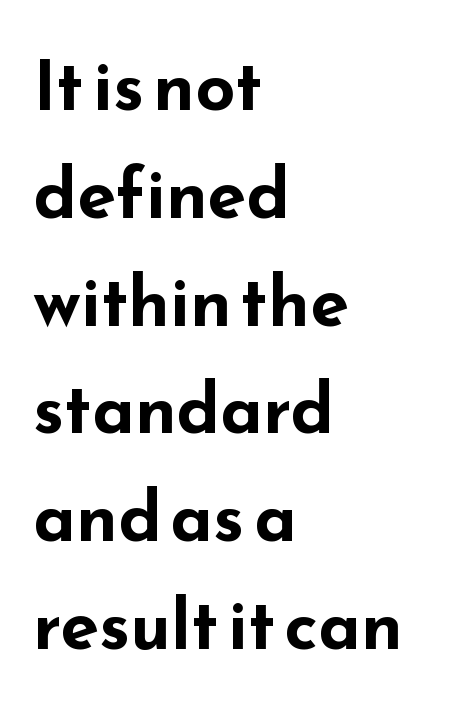
The image shows 70 px bold, wide sans-serif type, upright; set left-aligned, normal line spacing (1.54x), normal letter spacing, not underlined; low stroke contrast and a small x-height.
